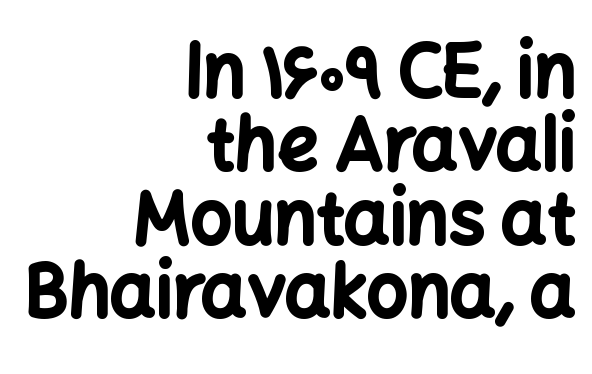
{"serif": "no", "italic": "no", "bold": "yes", "weight": "bold", "width": "normal", "stroke_contrast": "low", "x_height": "medium", "monospaced": "no", "underline": "no", "align": "right", "line_spacing": "tight", "line_spacing_ratio": 1.02, "letter_spacing": "normal", "letter_spacing_em": 0.0, "glyph_px": 72}
